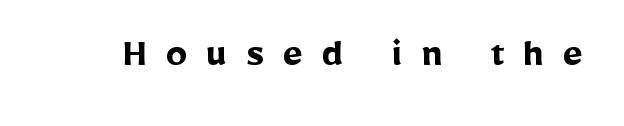
The image shows 43 px semibold sans-serif type, upright; set unusually wide letter spacing (+0.44 em), not underlined; low stroke contrast and a medium x-height.
